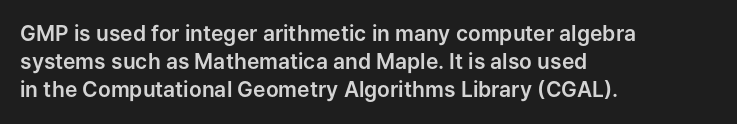
Q: Is the text italic (slanted)? A: No, it is upright.
Q: Is the text underlined? A: No.
Q: How is the paragraph aligned? A: Left-aligned.
Q: Is the spacing between letters normal or unusually wide? A: Normal.
Q: Is the spacing between lines tight, normal or loose? A: Normal.
